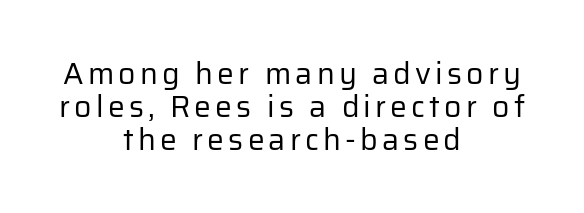
A typesetter would call this proportional, since set widths differ per character. Alignment: centered. This reads as an unemphasized weight, regular at the heaviest. In terms of letterform style, serifs are entirely absent.
